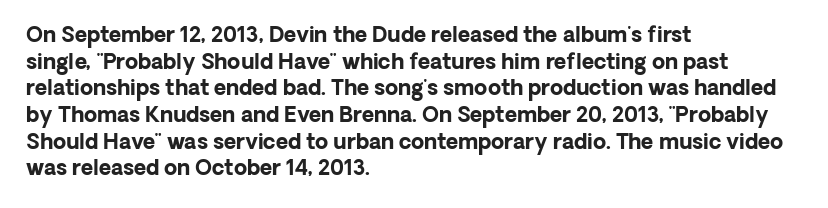
The image shows 21 px bold type, upright; set left-aligned, normal line spacing (1.27x), normal letter spacing, not underlined.
